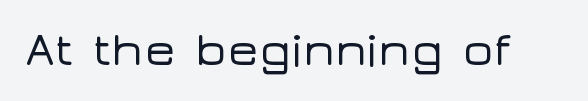
{"serif": "no", "italic": "no", "width": "wide", "stroke_contrast": "low", "x_height": "medium", "monospaced": "no", "underline": "no", "letter_spacing": "normal", "letter_spacing_em": 0.0, "glyph_px": 47}
